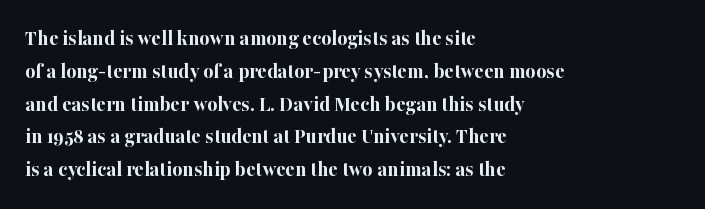
Q: Is the text bold? A: Yes.
Q: Is the text italic (slanted)? A: No, it is upright.
Q: Is the text underlined? A: No.
Q: How is the paragraph aligned? A: Left-aligned.
Q: Is the spacing between letters normal or unusually wide? A: Normal.
Q: Is the spacing between lines tight, normal or loose? A: Normal.
